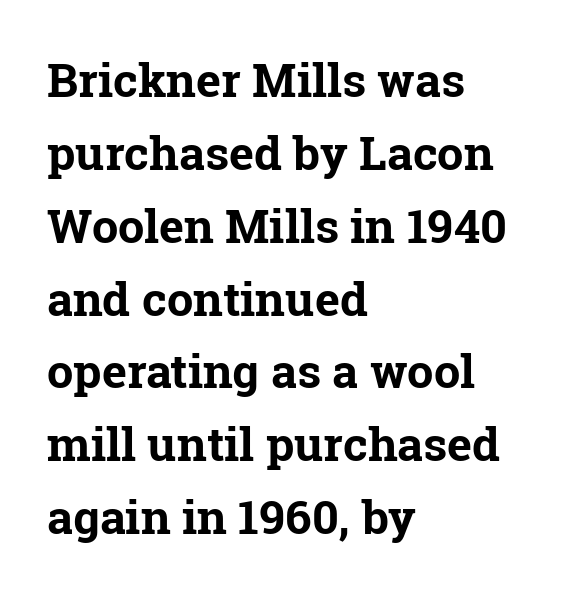
Does the copy run flush right? No — it runs flush left. The axis of the letterforms is exactly vertical. Proportional: the letters do not fall into vertical columns. Descender tails drop into unmarked territory. Is this a sans? No — the strokes have serifs. Every letter is thick-stroked: bold, no question.
